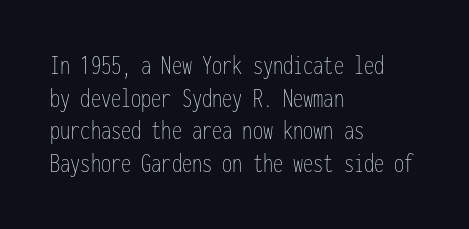
{"italic": "no", "bold": "no", "underline": "no", "align": "left", "line_spacing_ratio": 1.21, "letter_spacing": "normal", "letter_spacing_em": 0.0, "glyph_px": 27}
